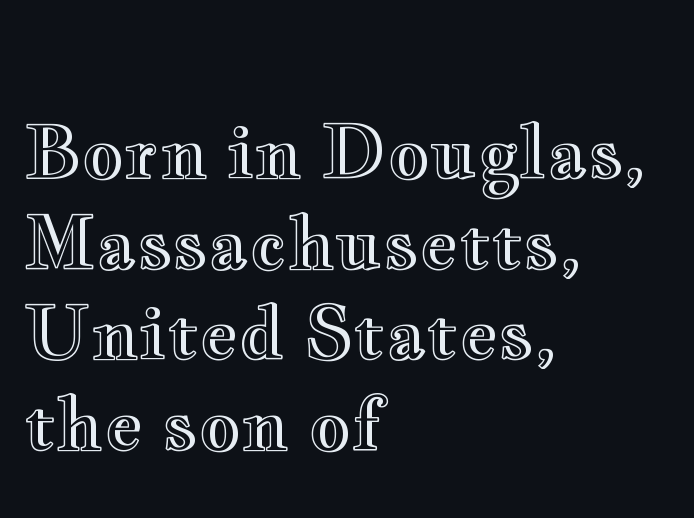
{"italic": "no", "width": "wide", "x_height": "small", "monospaced": "no", "underline": "no", "align": "left", "line_spacing_ratio": 1.24, "letter_spacing": "normal", "letter_spacing_em": 0.0, "glyph_px": 73}
